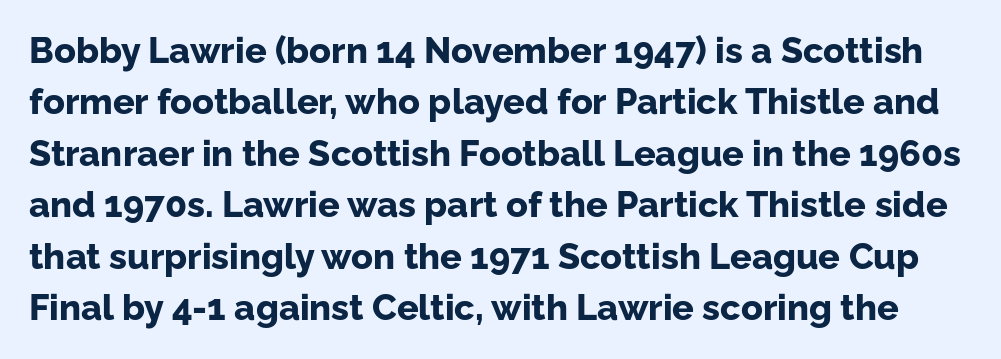
{"serif": "no", "italic": "no", "bold": "yes", "weight": "bold", "width": "normal", "stroke_contrast": "low", "x_height": "medium", "monospaced": "no", "underline": "no", "line_spacing": "normal", "line_spacing_ratio": 1.43, "letter_spacing": "normal", "letter_spacing_em": 0.0, "glyph_px": 36}
